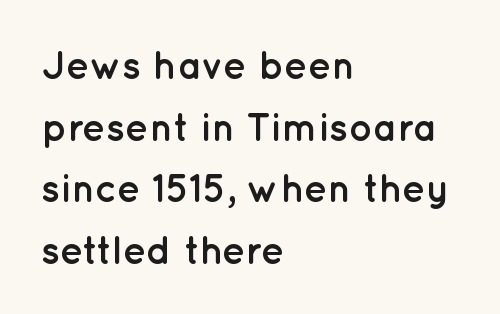
Q: Is the text bold? A: Yes.
Q: Is the text italic (slanted)? A: No, it is upright.
Q: Is the typeface a serif or a sans-serif typeface? A: Sans-serif.
Q: Is the text underlined? A: No.
Q: How is the paragraph aligned? A: Left-aligned.
Q: Is the spacing between letters normal or unusually wide? A: Normal.
Q: Is the spacing between lines tight, normal or loose? A: Normal.
Q: Width (condensed, normal, or wide)? A: Normal.
Q: Stroke contrast? A: Low.
Q: x-height? A: Medium.
Q: Monospaced? A: No.
